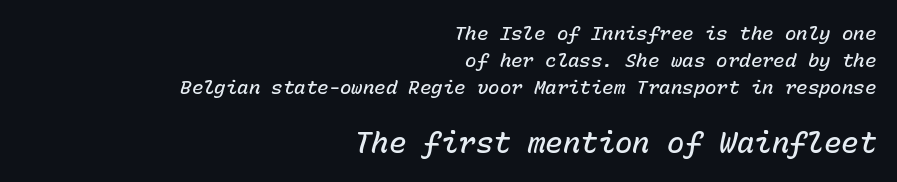
The image shows 29 px semibold type, italic (leaning right), monospaced; set right-aligned, normal line spacing (1.41x), normal letter spacing, not underlined; the second (bottom) block is 1.53x larger; low stroke contrast and a medium x-height.
